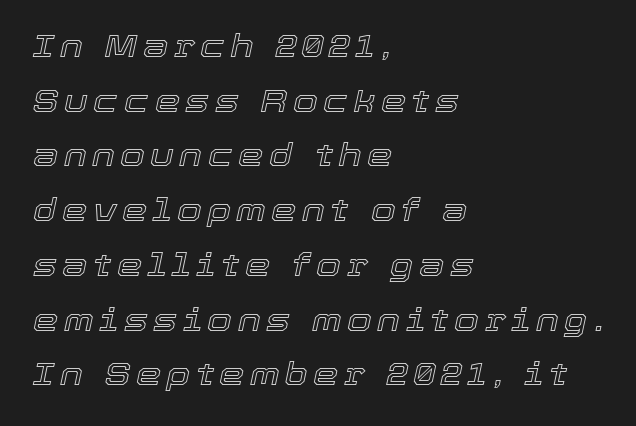
{"italic": "yes", "lean": "right", "slant_degrees": 12, "width": "normal", "x_height": "medium", "monospaced": "no", "underline": "no", "align": "left", "line_spacing_ratio": 1.71, "glyph_px": 32}
